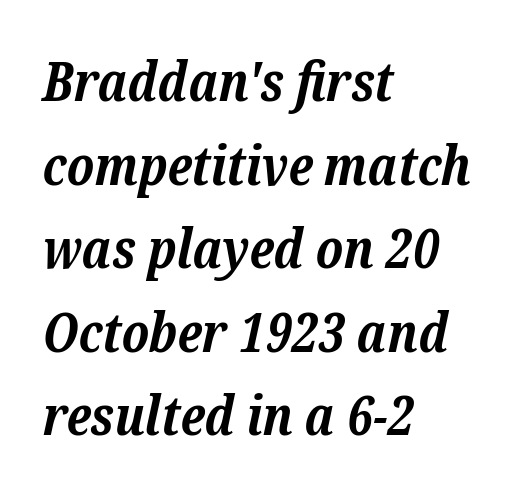
Caption: standard tracking, unaltered. Type style note: has serifs. Every letter is thick-stroked: bold, no question. The strip under each line holds only bare page. Teacher's note: observe the even left margin — that is flush-left alignment. This sample has the flowing, uneven cadence of proportional lettering.
